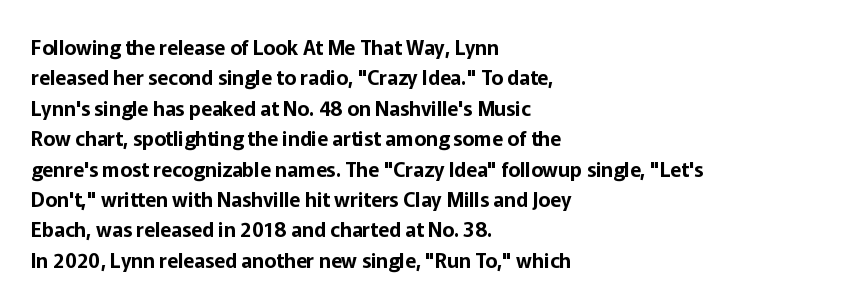
Q: Is the text italic (slanted)? A: No, it is upright.
Q: Is the text underlined? A: No.
Q: How is the paragraph aligned? A: Left-aligned.
Q: Is the spacing between letters normal or unusually wide? A: Normal.
Q: Is the spacing between lines tight, normal or loose? A: Normal.
